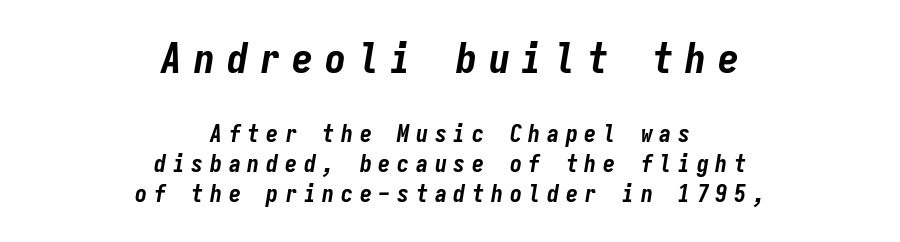
The image shows 42 px bold, condensed type, italic (leaning right), monospaced; set centered, normal line spacing (1.25x), unusually wide letter spacing (+0.28 em), not underlined; the first (top) block is 1.75x larger; low stroke contrast and a medium x-height.
